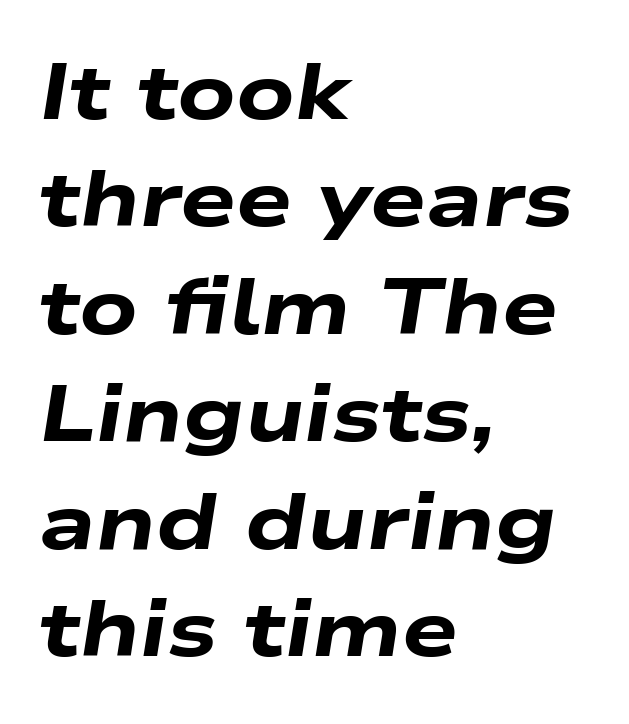
Underline: absent. Default kerning and tracking; the words read as compact shapes. Strong, thick strokes mark this as bold type. The paragraph has a hard left edge and a soft right edge. You could not count columns in this text — the font is proportionally spaced.
